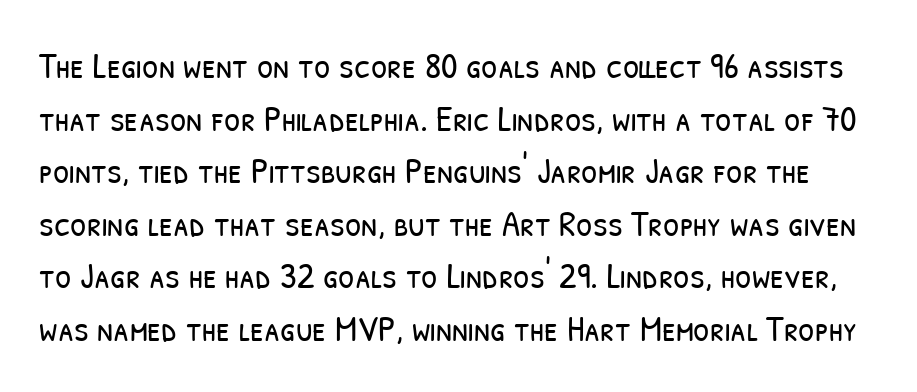
Q: Is the text bold? A: No.
Q: Is the typeface a serif or a sans-serif typeface? A: Sans-serif.
Q: Is the text underlined? A: No.
Q: Is the spacing between letters normal or unusually wide? A: Normal.
Q: Is the spacing between lines tight, normal or loose? A: Normal.
Q: Width (condensed, normal, or wide)? A: Condensed.
Q: Stroke contrast? A: Low.
Q: x-height? A: Medium.
Q: Monospaced? A: No.
